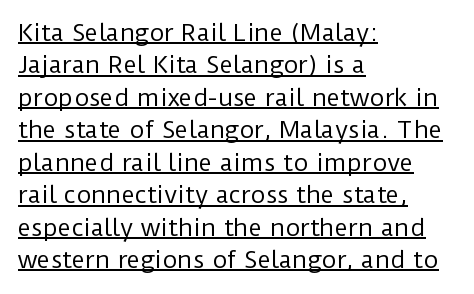
{"italic": "no", "bold": "no", "underline": "yes", "align": "left", "line_spacing": "normal", "line_spacing_ratio": 1.41, "letter_spacing": "normal", "letter_spacing_em": 0.0, "glyph_px": 23}
